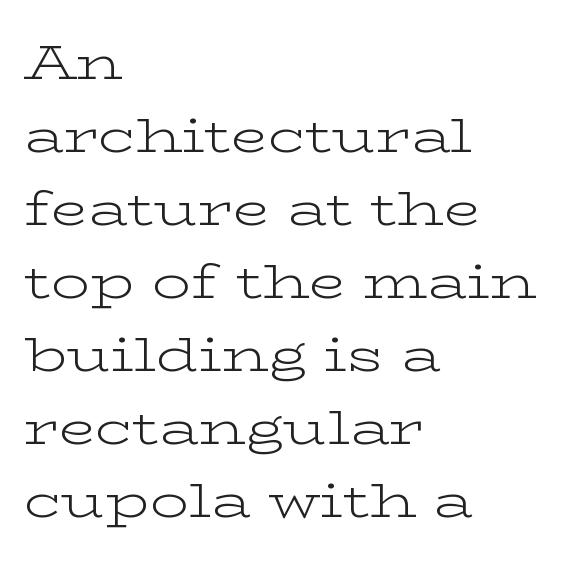
The image shows 48 px light, wide serif type, upright; set left-aligned, normal line spacing (1.52x), normal letter spacing, not underlined; low stroke contrast and a medium x-height.
